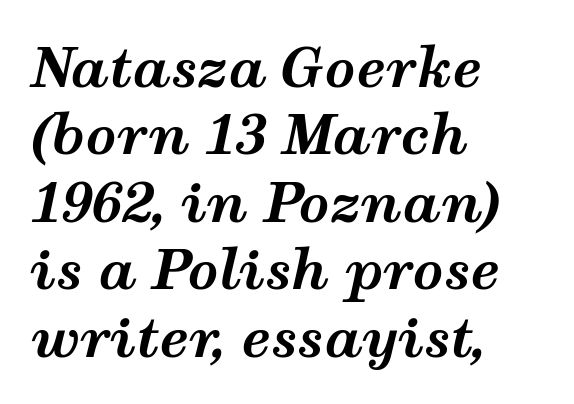
Q: Is the text bold? A: Yes.
Q: Is the text italic (slanted)? A: Yes, it leans right by about 12 degrees.
Q: Is the text underlined? A: No.
Q: How is the paragraph aligned? A: Left-aligned.
Q: Is the spacing between letters normal or unusually wide? A: Normal.
Q: Is the spacing between lines tight, normal or loose? A: Normal.
Q: Width (condensed, normal, or wide)? A: Wide.
Q: Stroke contrast? A: Medium.
Q: x-height? A: Medium.
Q: Monospaced? A: No.
